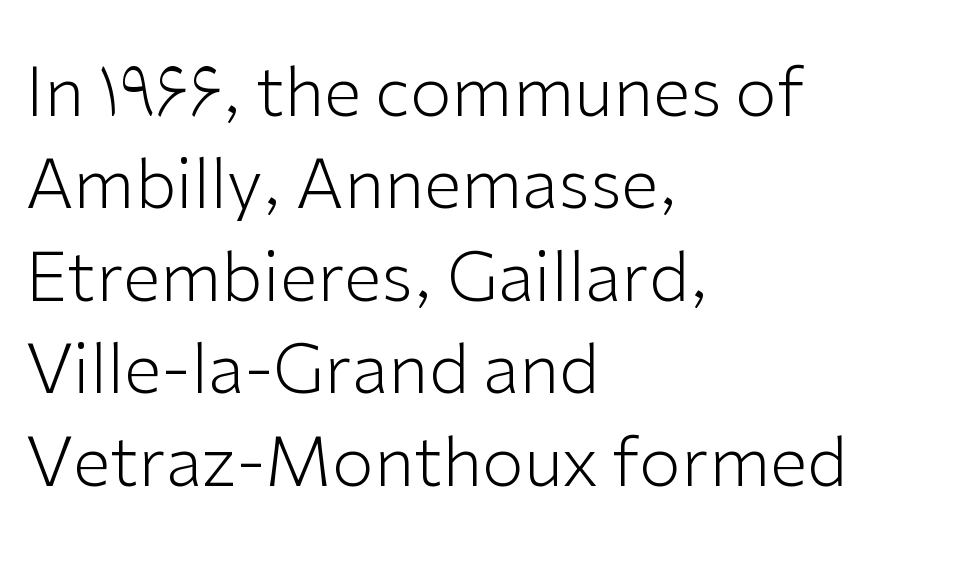
{"serif": "no", "italic": "no", "bold": "no", "weight": "light", "width": "normal", "stroke_contrast": "low", "x_height": "medium", "monospaced": "no", "underline": "no", "align": "left", "line_spacing": "normal", "line_spacing_ratio": 1.36, "letter_spacing": "normal", "letter_spacing_em": 0.0, "glyph_px": 68}
